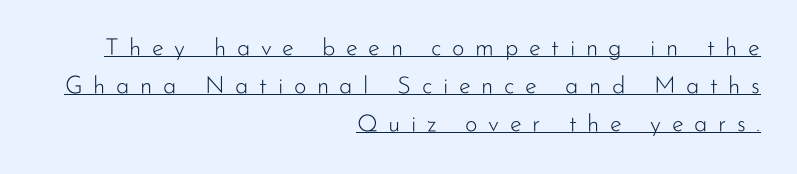
Q: Is the text bold? A: No.
Q: Is the text italic (slanted)? A: No, it is upright.
Q: Is the text underlined? A: Yes.
Q: How is the paragraph aligned? A: Right-aligned.
Q: Is the spacing between letters normal or unusually wide? A: Unusually wide.
Q: Is the spacing between lines tight, normal or loose? A: Normal.
